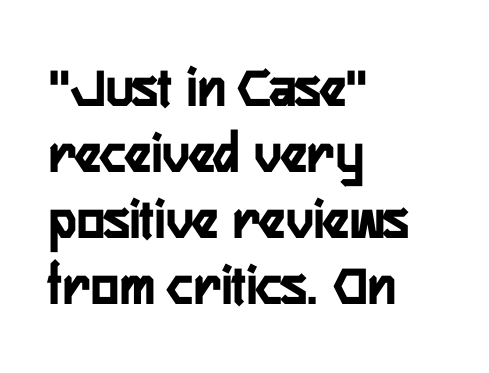
Q: Is the text italic (slanted)? A: No, it is upright.
Q: Is the typeface a serif or a sans-serif typeface? A: Sans-serif.
Q: Is the text underlined? A: No.
Q: How is the paragraph aligned? A: Left-aligned.
Q: Is the spacing between letters normal or unusually wide? A: Normal.
Q: Is the spacing between lines tight, normal or loose? A: Tight.
Q: Width (condensed, normal, or wide)? A: Condensed.
Q: Stroke contrast? A: Low.
Q: x-height? A: Medium.
Q: Monospaced? A: No.
